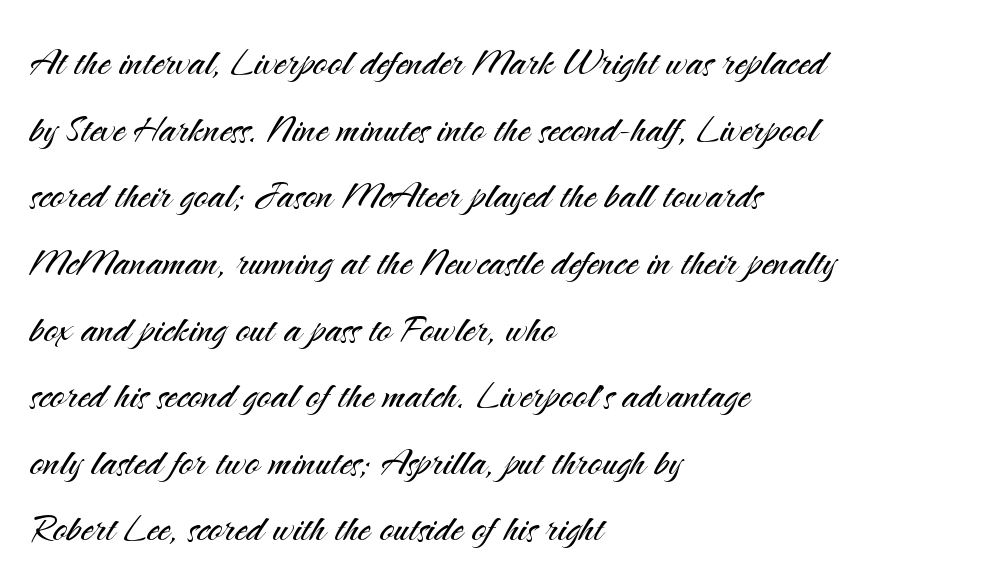
The passage shown stacks its lines at a standard gap. Line beginnings align vertically; line endings do not. Here the designer chose a conventional face with non-uniform glyph widths. The characters are drawn with everyday or finer stroke widths. Glyph-to-glyph distance matches everyday printed text.
